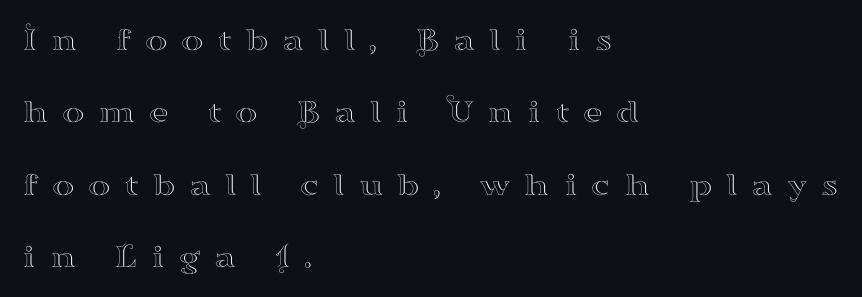
The image shows 34 px wide serif type, upright; set left-aligned, loose line spacing (2.13x), unusually wide letter spacing (+0.4 em), not underlined; high stroke contrast and a small x-height.
